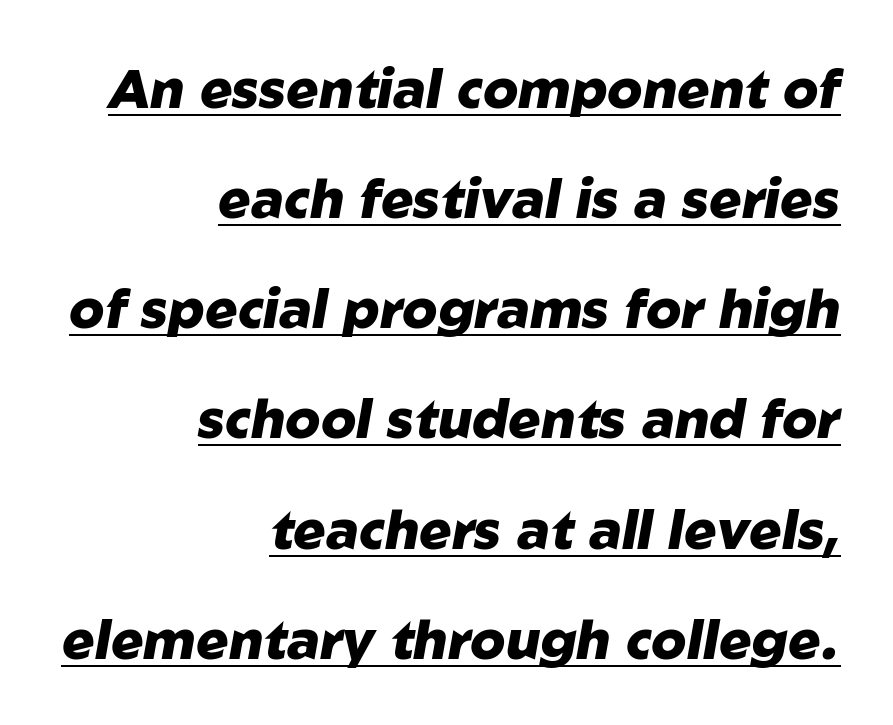
{"italic": "yes", "lean": "right", "slant_degrees": 10, "bold": "yes", "weight": "heavy", "width": "normal", "stroke_contrast": "low", "x_height": "medium", "monospaced": "no", "underline": "yes", "align": "right", "line_spacing": "loose", "line_spacing_ratio": 2.04, "letter_spacing": "normal", "letter_spacing_em": 0.0, "glyph_px": 54}
